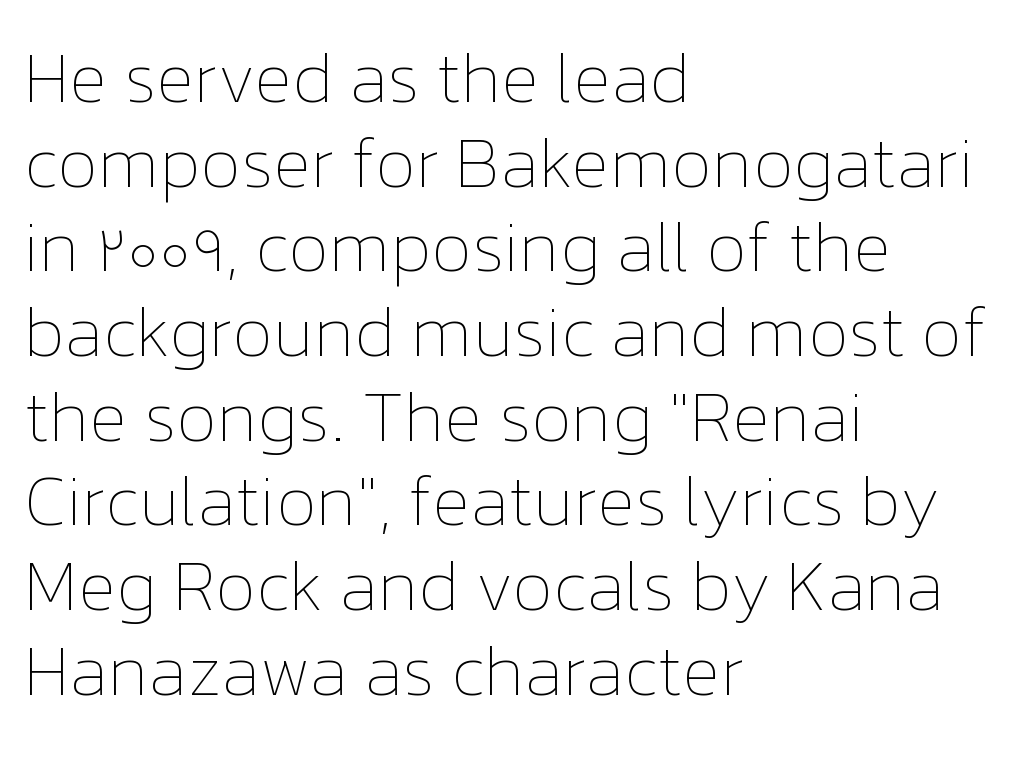
Spacing between characters is what you'd get straight out of the box. The lettering holds an erect, upright posture throughout. Proportional: the letters do not fall into vertical columns. Stroke thickness stays within the range of a standard reading face or lighter. In CSS terms this would be text-align: left.
